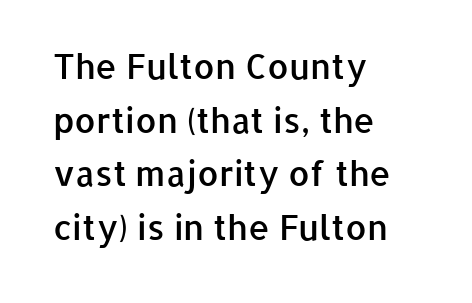
The image shows 34 px semibold sans-serif type, upright; set left-aligned, normal line spacing (1.58x), normal letter spacing, not underlined; low stroke contrast and a medium x-height.
